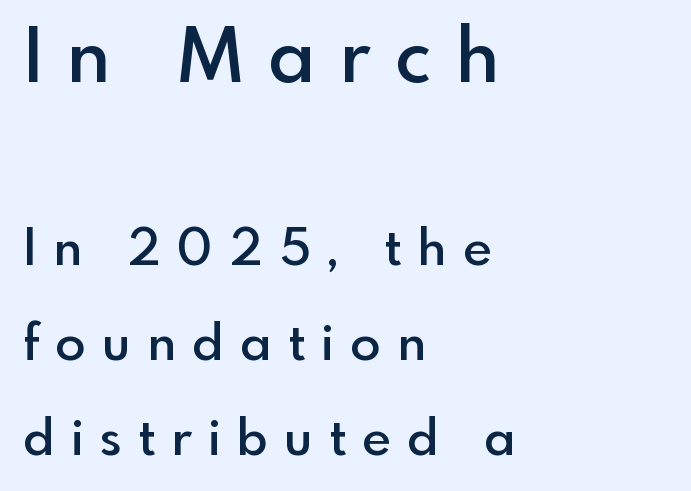
Q: Is the text bold? A: Semi-bold.
Q: Is the text italic (slanted)? A: No, it is upright.
Q: Is the typeface a serif or a sans-serif typeface? A: Sans-serif.
Q: Is the text underlined? A: No.
Q: How is the paragraph aligned? A: Left-aligned.
Q: Is the spacing between letters normal or unusually wide? A: Unusually wide.
Q: Is the spacing between lines tight, normal or loose? A: Loose.
Q: Which block of text is set in a larger size, the first (top) or the second (bottom)? A: The first (top) one.
Q: Width (condensed, normal, or wide)? A: Normal.
Q: x-height? A: Small.
Q: Monospaced? A: No.
